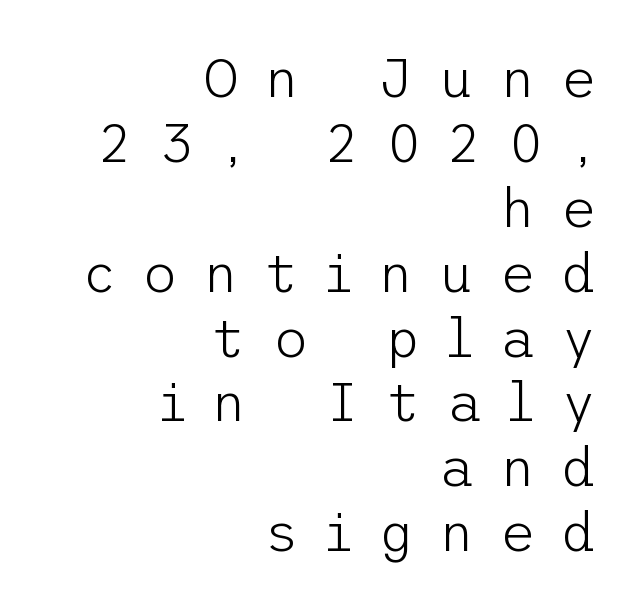
Observe the wide spacing: letters keep a clear distance from each other. You can tell from the bare stems that sans-serif type was used. The gap between lines stays unmarked. Unbolded letterforms with no extra heft. The letters stand straight up with perfectly vertical stems. Teacher's note: observe the even right margin — that is flush-right alignment.
